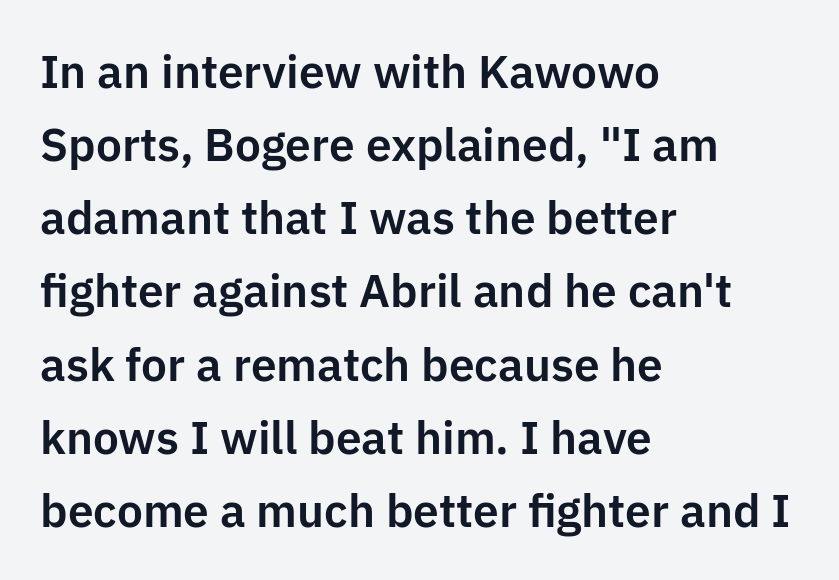
{"serif": "no", "italic": "no", "width": "normal", "stroke_contrast": "low", "x_height": "medium", "monospaced": "no", "underline": "no", "align": "left", "line_spacing": "normal", "line_spacing_ratio": 1.59, "letter_spacing": "normal", "letter_spacing_em": 0.0, "glyph_px": 46}
